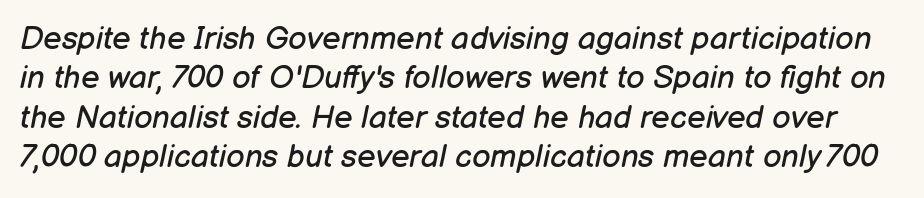
When letters slant like this, we call the style italic. The gaps between neighbouring characters are ordinary and unremarkable. Stroke mass is kept to a normal reading level or below. A bare baseline throughout the passage.
